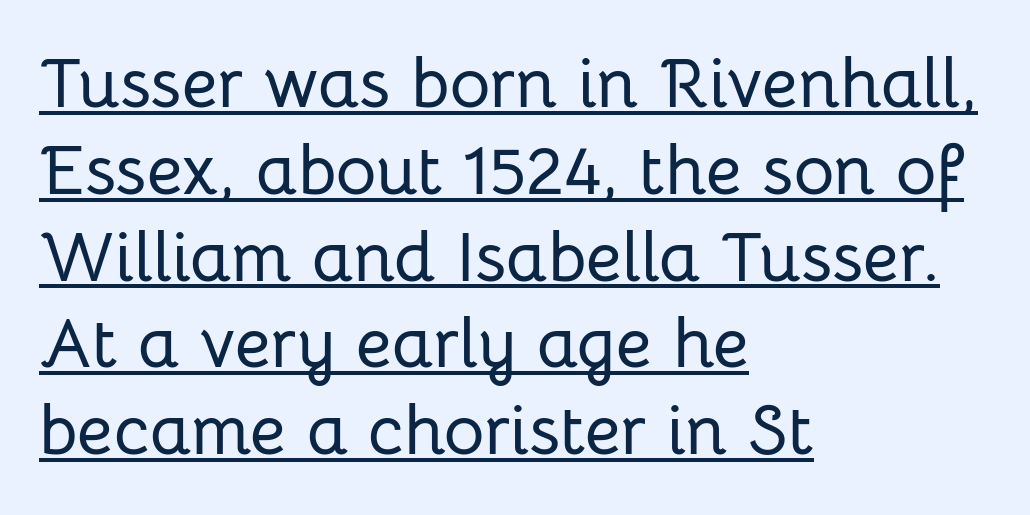
{"serif": "no", "italic": "no", "width": "normal", "stroke_contrast": "low", "x_height": "medium", "monospaced": "no", "underline": "yes", "align": "left", "line_spacing_ratio": 1.24, "letter_spacing": "normal", "letter_spacing_em": 0.0, "glyph_px": 70}
